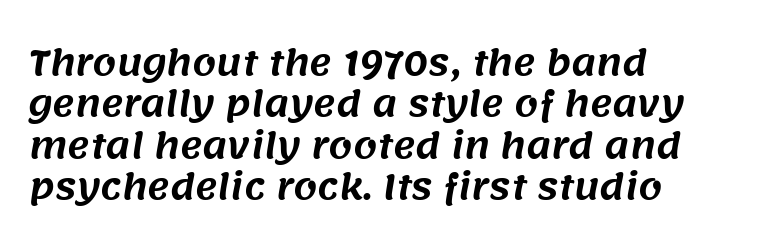
You could not count columns in this text — the font is proportionally spaced. In CSS terms this would be text-align: left. No word sits above an underline. Words appear dense and cohesive because spacing is normal. Serif or sans? Sans — the stroke terminals are bare.
